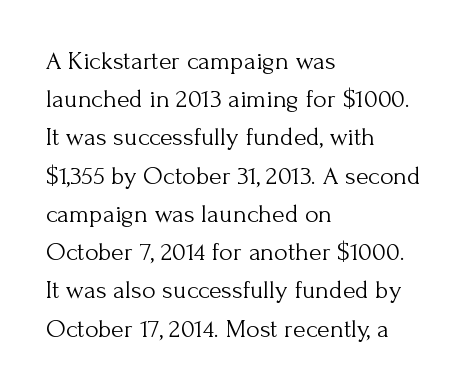
The image shows 26 px text type, upright; set left-aligned, normal line spacing (1.47x), normal letter spacing, not underlined.
